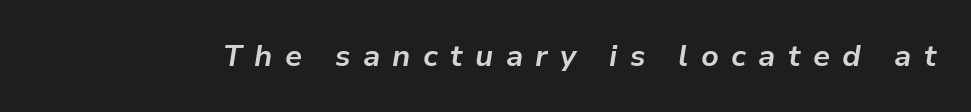
The image shows 30 px bold type, italic (leaning right); set unusually wide letter spacing (+0.41 em), not underlined; low stroke contrast and a medium x-height.
